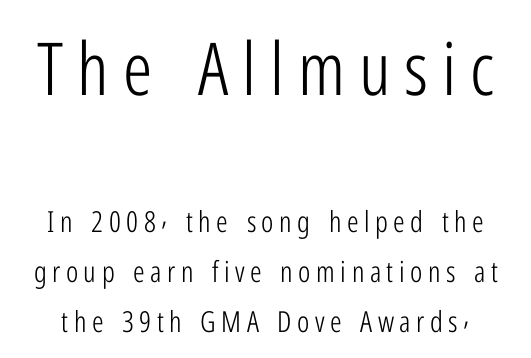
{"serif": "no", "italic": "no", "bold": "no", "weight": "light", "width": "condensed", "stroke_contrast": "low", "x_height": "medium", "monospaced": "no", "underline": "no", "line_spacing_ratio": 1.73, "larger_block": "first", "size_ratio": 2.52, "glyph_px": 73}
